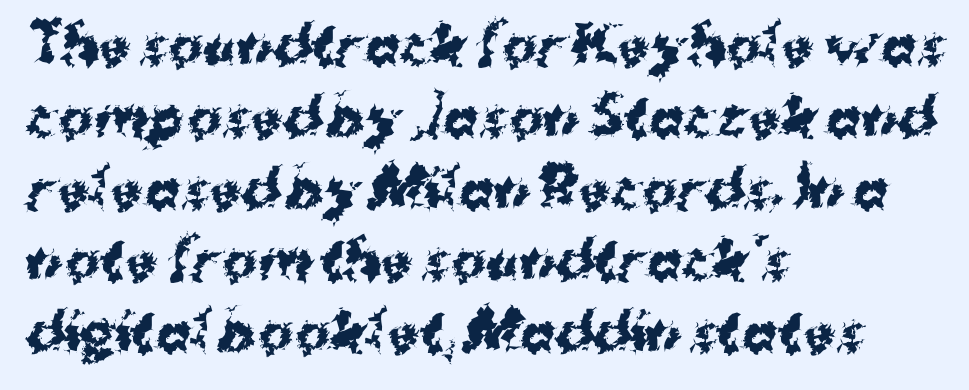
The image shows 52 px bold sans-serif type; set left-aligned, normal line spacing (1.38x), normal letter spacing, not underlined; medium stroke contrast and a medium x-height.
